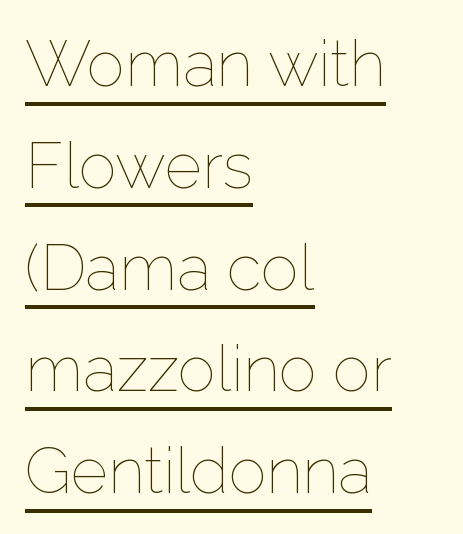
Q: Is the text bold? A: No.
Q: Is the text italic (slanted)? A: No, it is upright.
Q: Is the text underlined? A: Yes.
Q: How is the paragraph aligned? A: Left-aligned.
Q: Is the spacing between letters normal or unusually wide? A: Normal.
Q: Is the spacing between lines tight, normal or loose? A: Normal.
Q: Width (condensed, normal, or wide)? A: Normal.
Q: Stroke contrast? A: Low.
Q: x-height? A: Medium.
Q: Monospaced? A: No.
